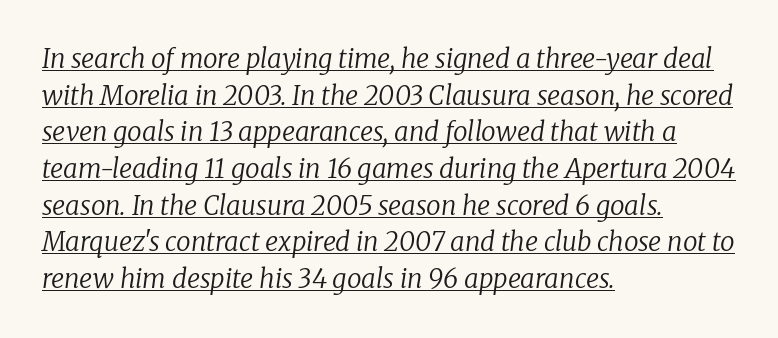
The image shows 26 px text type, italic (leaning right); set left-aligned, normal line spacing (1.41x), normal letter spacing, underlined.
